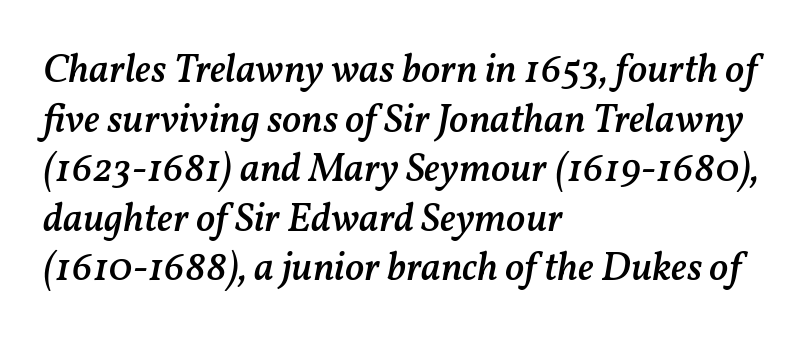
Q: Is the text bold? A: Semi-bold.
Q: Is the text italic (slanted)? A: Yes, it leans right by about 11 degrees.
Q: Is the text underlined? A: No.
Q: How is the paragraph aligned? A: Left-aligned.
Q: Is the spacing between letters normal or unusually wide? A: Normal.
Q: Width (condensed, normal, or wide)? A: Normal.
Q: Stroke contrast? A: Medium.
Q: x-height? A: Medium.
Q: Monospaced? A: No.
